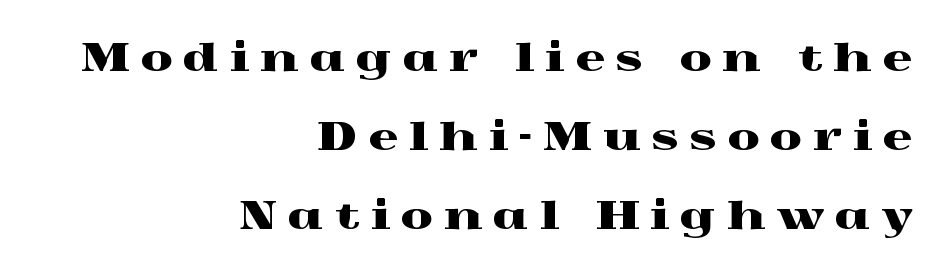
Q: Is the text italic (slanted)? A: No, it is upright.
Q: Is the typeface a serif or a sans-serif typeface? A: Serif.
Q: Is the text underlined? A: No.
Q: How is the paragraph aligned? A: Right-aligned.
Q: Is the spacing between letters normal or unusually wide? A: Unusually wide.
Q: Is the spacing between lines tight, normal or loose? A: Loose.
Q: Width (condensed, normal, or wide)? A: Wide.
Q: x-height? A: Medium.
Q: Monospaced? A: No.
